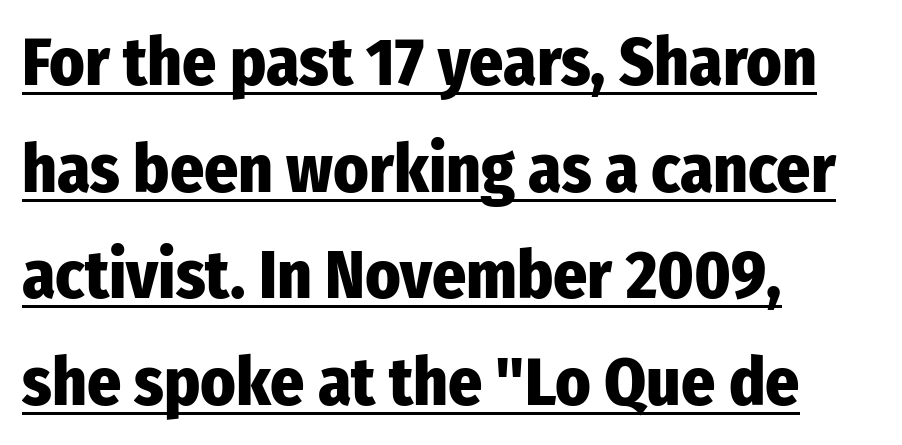
Spacing between characters is what you'd get straight out of the box. This sample is left-justified, so line endings fall wherever the words run out. Is this a fixed-width face? No — the glyphs have proportional, varying widths. Notice how descenders clear the ascenders below comfortably — that's standard leading. The strokes are fattened all the way to bold.
